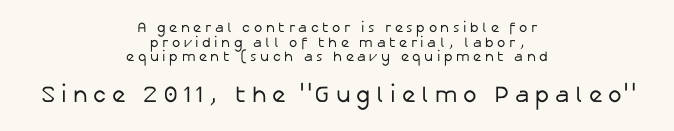
{"italic": "no", "bold": "no", "underline": "no", "align": "center", "line_spacing": "tight", "line_spacing_ratio": 1.04, "letter_spacing": "wide", "letter_spacing_em": 0.25, "larger_block": "second", "size_ratio": 1.64, "glyph_px": 23}
